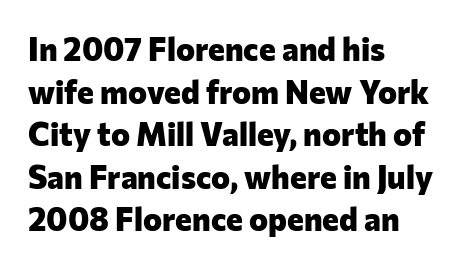
{"serif": "no", "italic": "no", "bold": "yes", "weight": "heavy", "width": "normal", "stroke_contrast": "low", "x_height": "medium", "monospaced": "no", "underline": "no", "align": "left", "line_spacing": "normal", "line_spacing_ratio": 1.33, "letter_spacing": "normal", "letter_spacing_em": 0.0, "glyph_px": 32}
